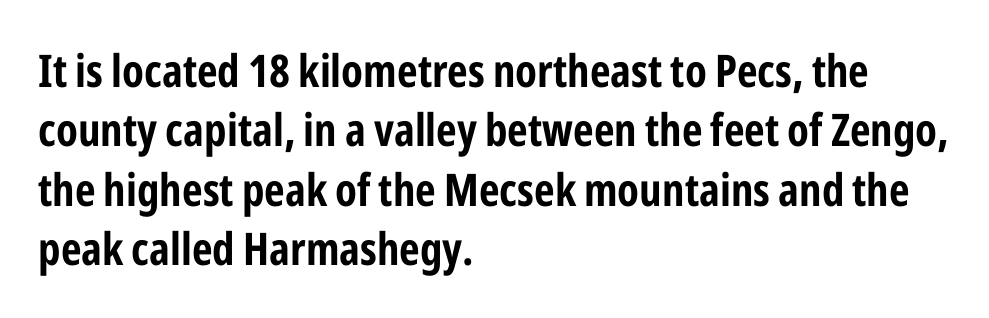
The image shows 45 px bold, condensed sans-serif type, upright; set left-aligned, normal line spacing (1.32x), normal letter spacing, not underlined; low stroke contrast and a medium x-height.
